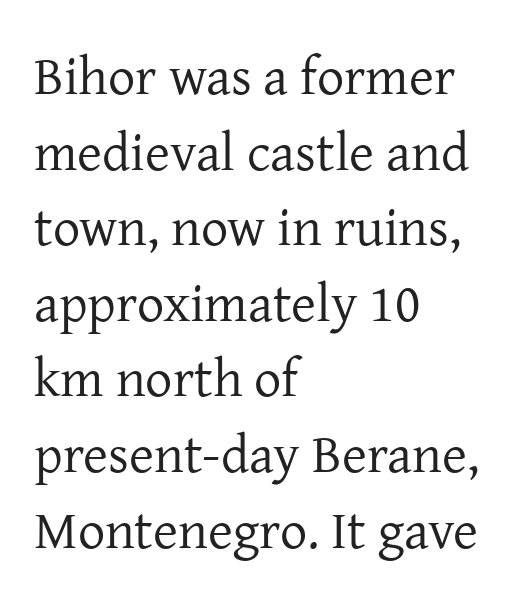
Q: Is the text bold? A: No.
Q: Is the text italic (slanted)? A: No, it is upright.
Q: Is the typeface a serif or a sans-serif typeface? A: Serif.
Q: Is the text underlined? A: No.
Q: How is the paragraph aligned? A: Left-aligned.
Q: Is the spacing between letters normal or unusually wide? A: Normal.
Q: Is the spacing between lines tight, normal or loose? A: Normal.
Q: Width (condensed, normal, or wide)? A: Normal.
Q: Stroke contrast? A: Low.
Q: x-height? A: Medium.
Q: Monospaced? A: No.
